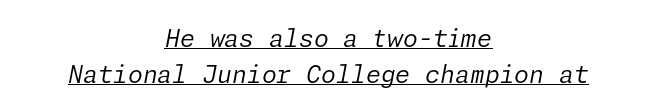
The whitespace from short lines is split evenly between both sides. Decoration check: the copy is underlined. Style check: oblique. Each word holds together tightly as a unit, with standard inter-letter gaps.
